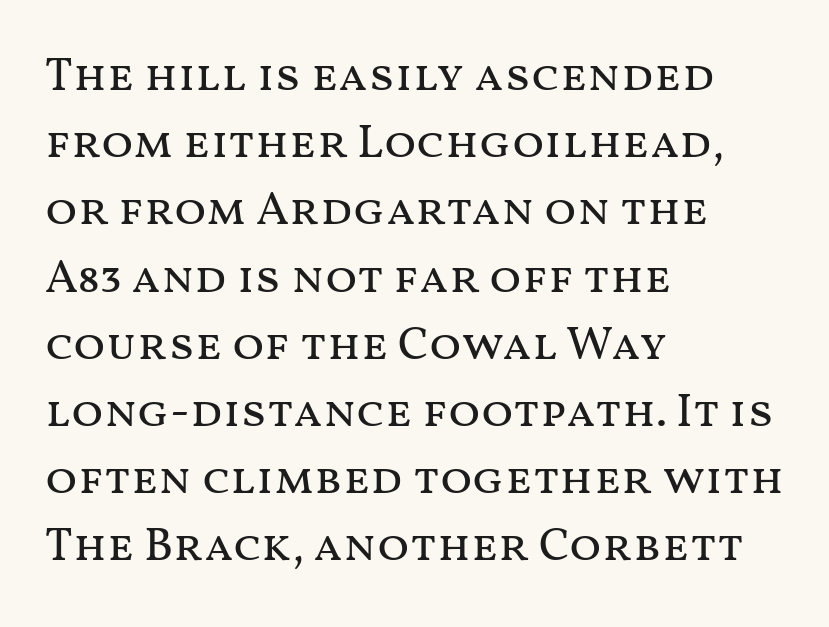
The image shows 47 px regular-weight, wide type, upright; set left-aligned, normal line spacing (1.43x), normal letter spacing, not underlined; medium stroke contrast and a medium x-height.
